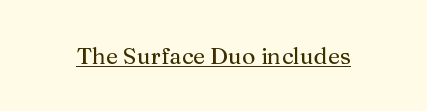
The image shows 23 px text type, upright; set normal letter spacing, underlined.
